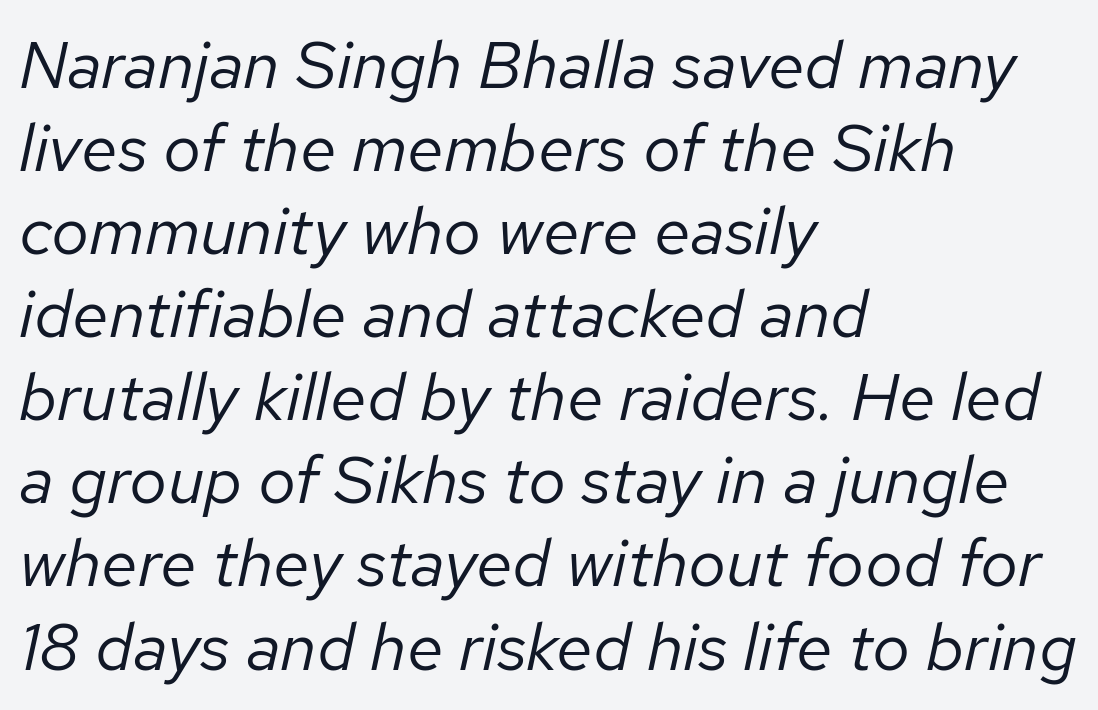
The face used here has a pronounced slope to its letters. The passage shown is not bold in any degree. The rendering uses natural spacing where letterforms have individual widths. Honestly, the letter spacing is just normal — you wouldn't notice it.
